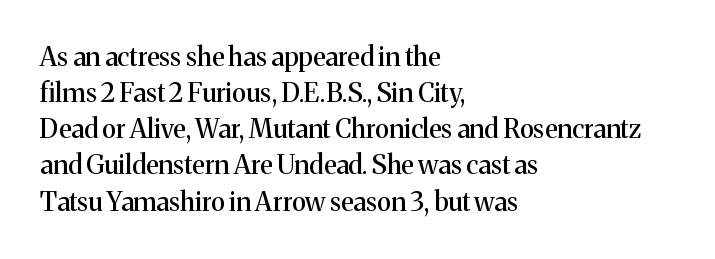
Q: Is the text italic (slanted)? A: No, it is upright.
Q: Is the text underlined? A: No.
Q: How is the paragraph aligned? A: Left-aligned.
Q: Is the spacing between letters normal or unusually wide? A: Normal.
Q: Is the spacing between lines tight, normal or loose? A: Normal.
